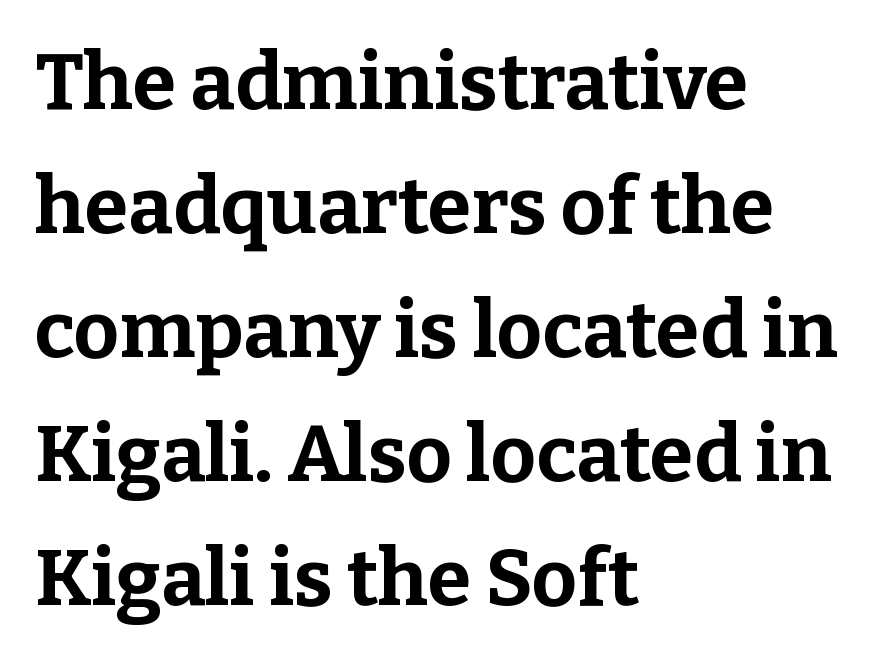
Q: Is the text bold? A: Yes.
Q: Is the text italic (slanted)? A: No, it is upright.
Q: Is the typeface a serif or a sans-serif typeface? A: Serif.
Q: Is the text underlined? A: No.
Q: How is the paragraph aligned? A: Left-aligned.
Q: Is the spacing between letters normal or unusually wide? A: Normal.
Q: Is the spacing between lines tight, normal or loose? A: Normal.
Q: Width (condensed, normal, or wide)? A: Normal.
Q: Stroke contrast? A: Low.
Q: x-height? A: Medium.
Q: Monospaced? A: No.
